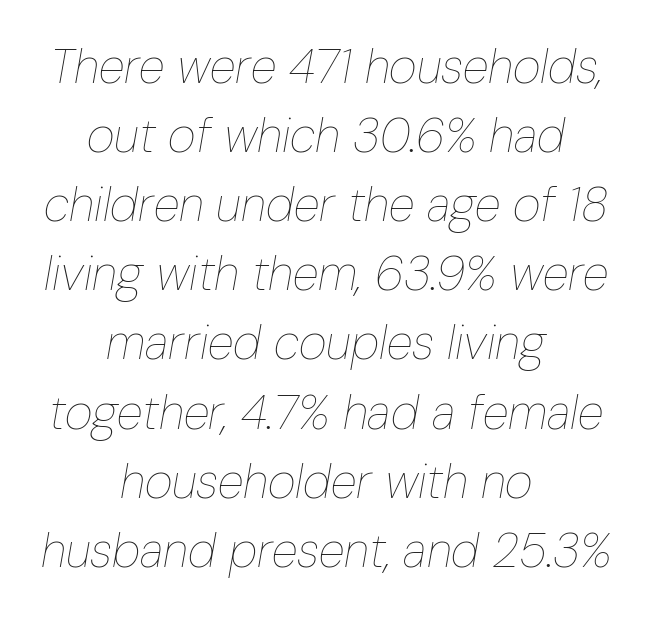
The image shows 48 px thin, condensed type, italic (leaning right); set centered, normal line spacing (1.44x), normal letter spacing, not underlined; low stroke contrast and a medium x-height.
